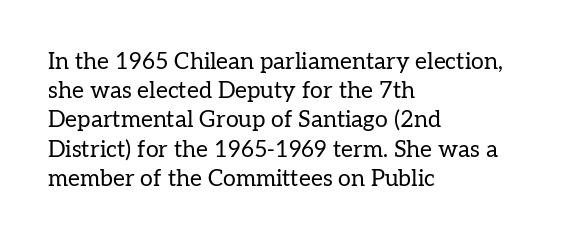
Q: Is the text bold? A: No.
Q: Is the text italic (slanted)? A: No, it is upright.
Q: Is the text underlined? A: No.
Q: How is the paragraph aligned? A: Left-aligned.
Q: Is the spacing between letters normal or unusually wide? A: Normal.
Q: Is the spacing between lines tight, normal or loose? A: Normal.
